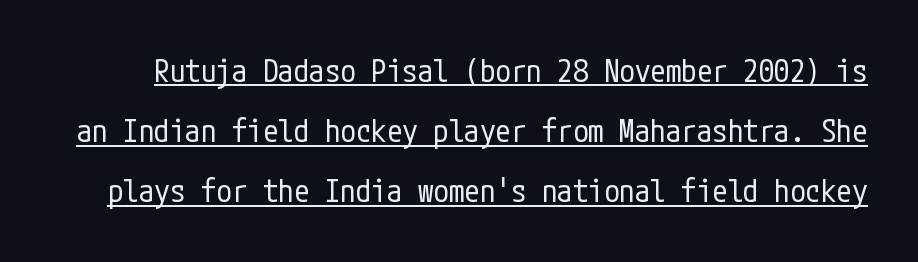
These characters rest on top of a visible drawn line. Default kerning and tracking; the words read as compact shapes. The block of text is sparse from top to bottom, with ample space between rows. Stroke mass is kept to a normal reading level or below. In terms of posture, this sample is upright.
